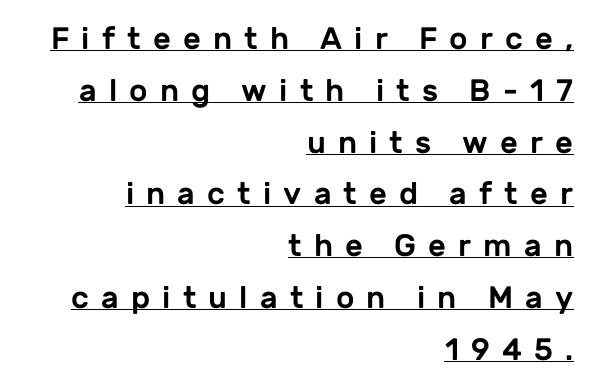
{"serif": "no", "italic": "no", "width": "normal", "stroke_contrast": "low", "x_height": "medium", "monospaced": "no", "underline": "yes", "align": "right", "line_spacing": "normal", "line_spacing_ratio": 1.67, "letter_spacing": "wide", "letter_spacing_em": 0.39, "glyph_px": 31}
